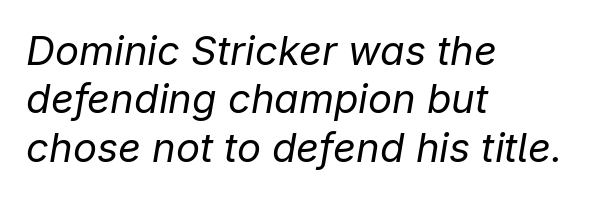
Q: Is the text bold? A: No.
Q: Is the text italic (slanted)? A: Yes, it leans right by about 9 degrees.
Q: Is the text underlined? A: No.
Q: How is the paragraph aligned? A: Left-aligned.
Q: Is the spacing between letters normal or unusually wide? A: Normal.
Q: Width (condensed, normal, or wide)? A: Normal.
Q: Stroke contrast? A: Low.
Q: x-height? A: Medium.
Q: Monospaced? A: No.
